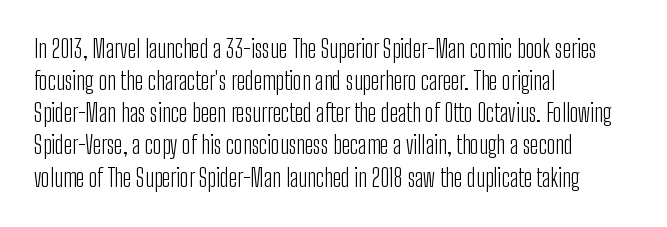
The strip under each line holds only bare page. You could call the tracking neutral — neither tight nor loose. Where is the straight margin? On the left. Upright lettering throughout. The weight tops out at a normal text grade.
